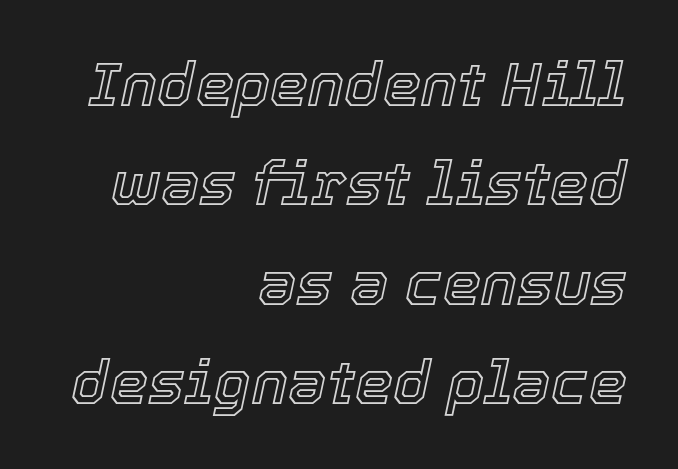
Q: Is the text italic (slanted)? A: Yes, it leans right by about 12 degrees.
Q: Is the text underlined? A: No.
Q: How is the paragraph aligned? A: Right-aligned.
Q: Is the spacing between letters normal or unusually wide? A: Normal.
Q: Is the spacing between lines tight, normal or loose? A: Normal.
Q: Width (condensed, normal, or wide)? A: Normal.
Q: x-height? A: Medium.
Q: Monospaced? A: No.
